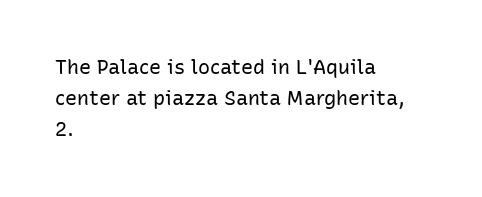
Between one letter and the next there's only the usual sliver of space. Letters rest on an invisible, unmarked baseline. Does the copy run flush right? No — it runs flush left. Nothing heavy about these letters — not bold at all.
